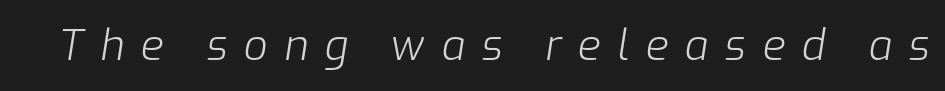
{"italic": "yes", "lean": "right", "slant_degrees": 9, "bold": "no", "weight": "light", "width": "normal", "stroke_contrast": "low", "x_height": "medium", "monospaced": "no", "underline": "no", "letter_spacing": "wide", "letter_spacing_em": 0.39, "glyph_px": 42}
